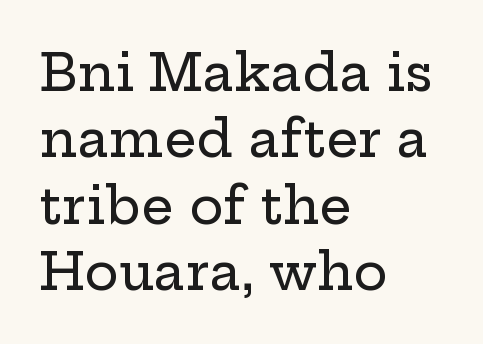
The image shows 51 px wide serif type, upright; set left-aligned, normal line spacing (1.3x), normal letter spacing, not underlined; low stroke contrast and a medium x-height.
